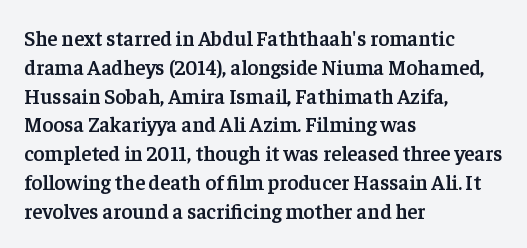
Underlining? Definitely not there. Posture: vertical. The space between consecutive lines is moderate. The paragraph has a hard left edge and a soft right edge. The line texture is even and compact thanks to regular tracking.
